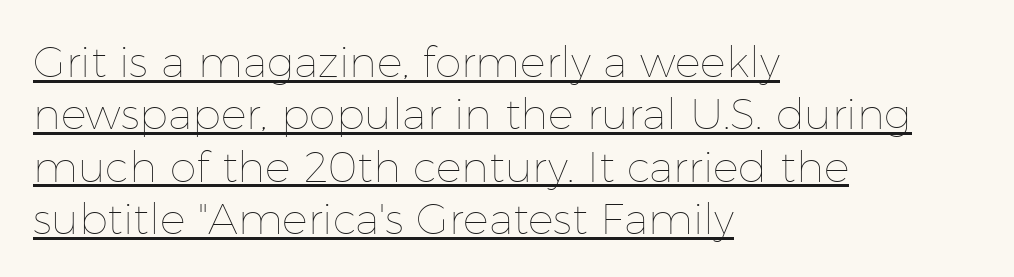
{"italic": "no", "bold": "no", "weight": "thin", "width": "normal", "stroke_contrast": "low", "x_height": "medium", "monospaced": "no", "underline": "yes", "align": "left", "line_spacing_ratio": 1.22, "letter_spacing": "normal", "letter_spacing_em": 0.0, "glyph_px": 43}
